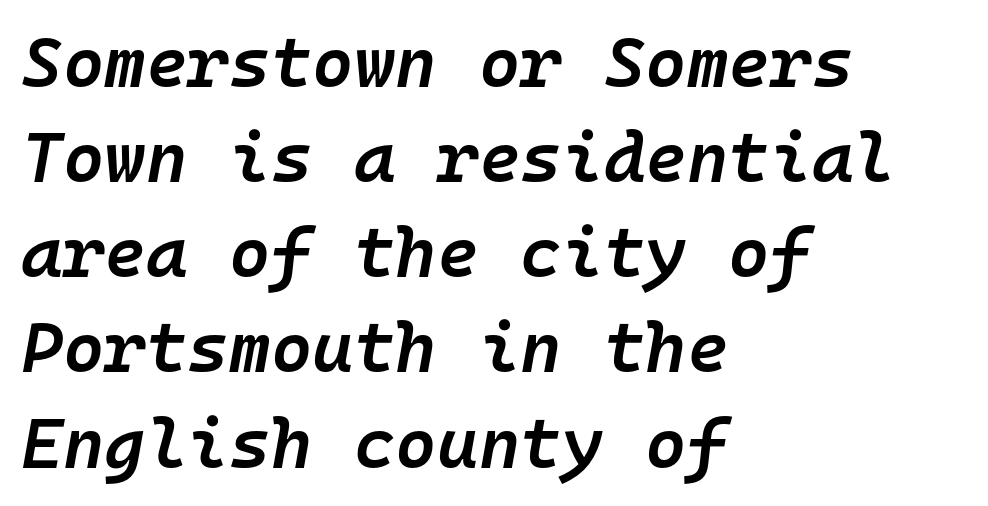
Q: Is the text bold? A: Semi-bold.
Q: Is the text italic (slanted)? A: Yes, it leans right by about 10 degrees.
Q: Is the text underlined? A: No.
Q: How is the paragraph aligned? A: Left-aligned.
Q: Is the spacing between letters normal or unusually wide? A: Normal.
Q: Is the spacing between lines tight, normal or loose? A: Normal.
Q: Width (condensed, normal, or wide)? A: Normal.
Q: Stroke contrast? A: Low.
Q: x-height? A: Medium.
Q: Monospaced? A: Yes.
